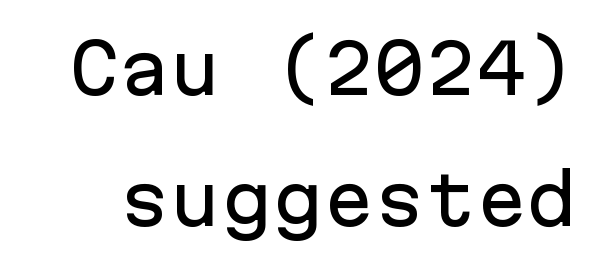
The image shows 68 px sans-serif type, upright, monospaced; set loose line spacing (1.93x), normal letter spacing, not underlined; low stroke contrast and a medium x-height.
